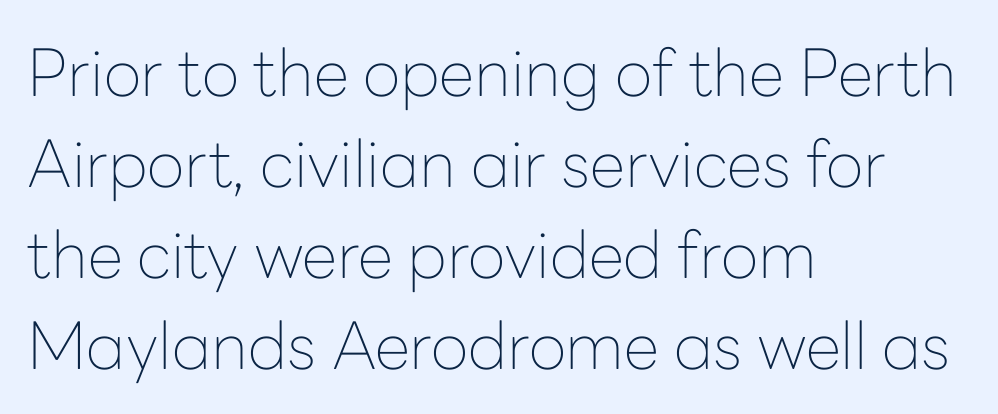
{"serif": "no", "italic": "no", "bold": "no", "weight": "thin", "width": "normal", "stroke_contrast": "low", "x_height": "medium", "monospaced": "no", "underline": "no", "align": "left", "line_spacing": "normal", "line_spacing_ratio": 1.4, "letter_spacing": "normal", "letter_spacing_em": 0.0, "glyph_px": 65}
